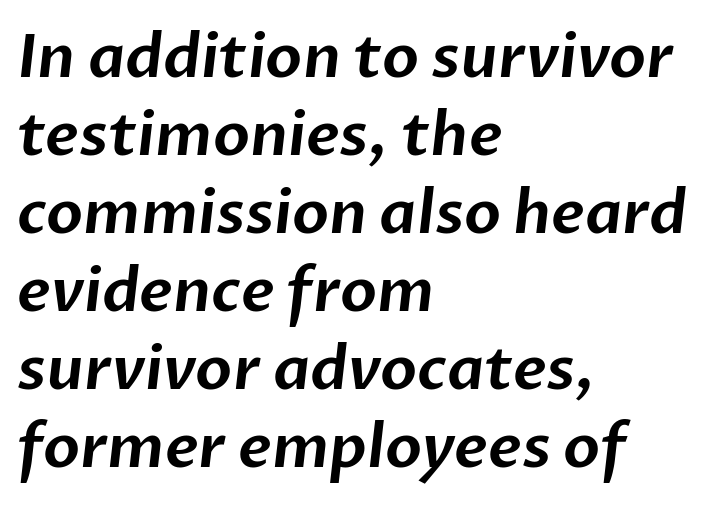
This sample keeps an unexceptional amount of space between lines. Note: no serifs on the glyphs. Note the varied advance widths — an 'i' is clearly narrower than an 'm'. The letterforms sit shoulder to shoulder at normal distance. The baseline area is clear.
